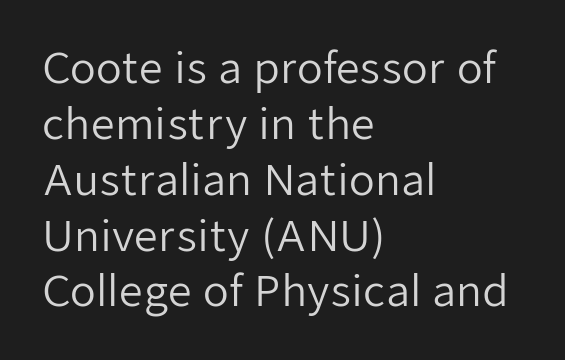
The image shows 42 px regular-weight sans-serif type, upright; set left-aligned, normal line spacing (1.33x), normal letter spacing, not underlined; low stroke contrast and a medium x-height.
